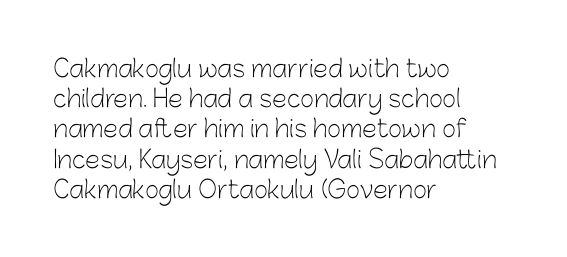
The image shows 24 px text type, upright; set left-aligned, normal line spacing (1.26x), normal letter spacing, not underlined.
